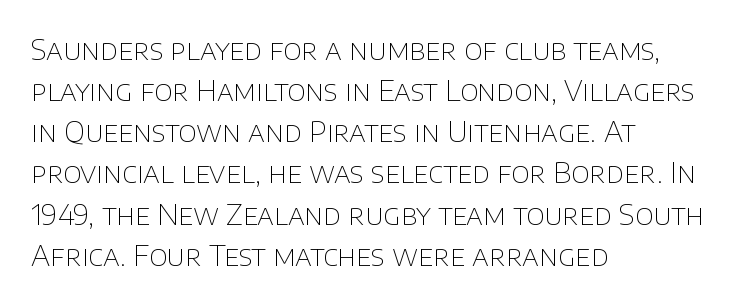
{"serif": "no", "italic": "no", "bold": "no", "weight": "thin", "width": "normal", "stroke_contrast": "low", "x_height": "large", "monospaced": "no", "underline": "no", "align": "left", "line_spacing": "normal", "line_spacing_ratio": 1.47, "letter_spacing": "normal", "letter_spacing_em": 0.0, "glyph_px": 28}
